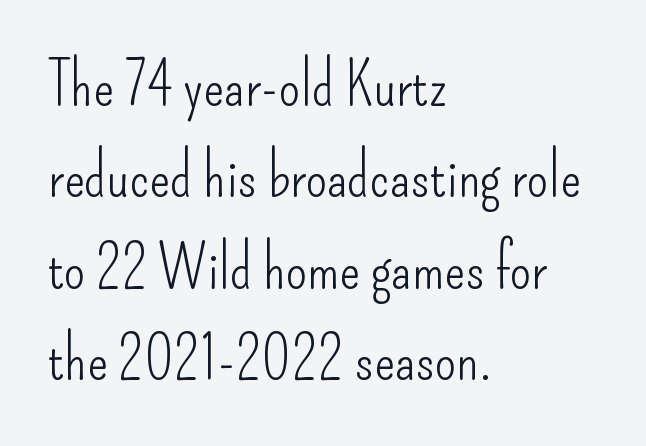
Q: Is the text bold? A: No.
Q: Is the text italic (slanted)? A: No, it is upright.
Q: Is the typeface a serif or a sans-serif typeface? A: Sans-serif.
Q: Is the text underlined? A: No.
Q: How is the paragraph aligned? A: Left-aligned.
Q: Is the spacing between letters normal or unusually wide? A: Normal.
Q: Is the spacing between lines tight, normal or loose? A: Normal.
Q: Width (condensed, normal, or wide)? A: Condensed.
Q: Stroke contrast? A: Low.
Q: x-height? A: Small.
Q: Monospaced? A: No.
